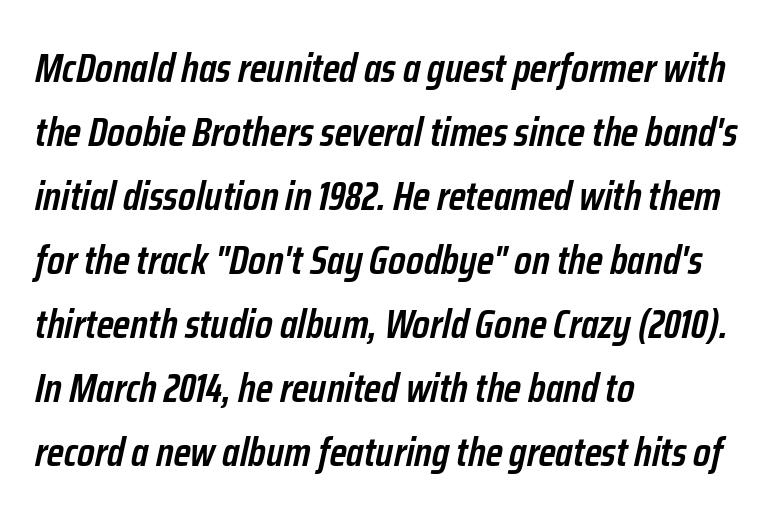
Whoever set this chose a conventional vertical rhythm. Every row of glyphs begins at an identical x-position on the left. Proportional: the letters do not fall into vertical columns. Characters follow at the spacing the type designer built in.
